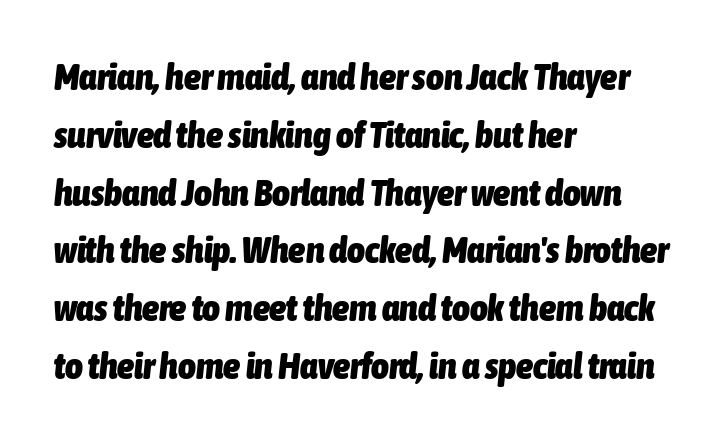
Q: Is the text bold? A: Yes.
Q: Is the text italic (slanted)? A: Yes, it leans right by about 6 degrees.
Q: Is the text underlined? A: No.
Q: How is the paragraph aligned? A: Left-aligned.
Q: Is the spacing between letters normal or unusually wide? A: Normal.
Q: Is the spacing between lines tight, normal or loose? A: Normal.
Q: Width (condensed, normal, or wide)? A: Condensed.
Q: Stroke contrast? A: Low.
Q: x-height? A: Medium.
Q: Monospaced? A: No.
